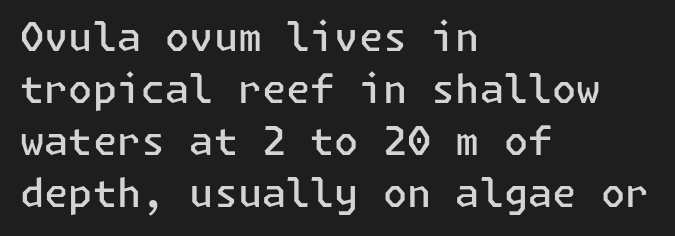
Q: Is the text bold? A: Semi-bold.
Q: Is the text italic (slanted)? A: No, it is upright.
Q: Is the typeface a serif or a sans-serif typeface? A: Sans-serif.
Q: Is the text underlined? A: No.
Q: How is the paragraph aligned? A: Left-aligned.
Q: Is the spacing between letters normal or unusually wide? A: Normal.
Q: Is the spacing between lines tight, normal or loose? A: Normal.
Q: Width (condensed, normal, or wide)? A: Normal.
Q: Stroke contrast? A: Low.
Q: x-height? A: Medium.
